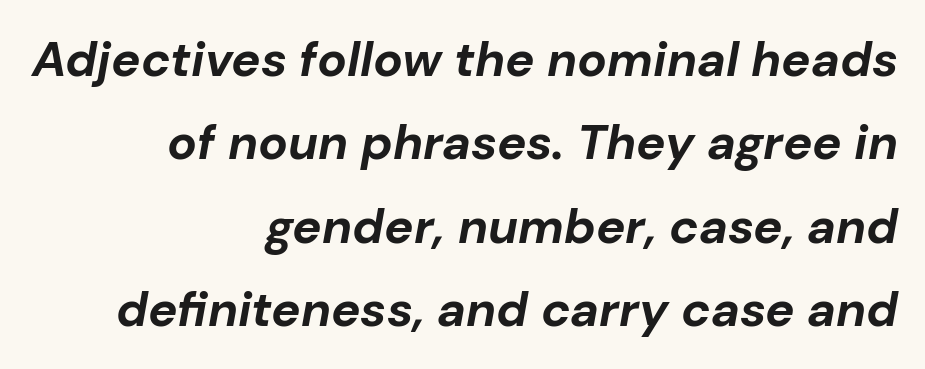
Q: Is the text bold? A: Yes.
Q: Is the text italic (slanted)? A: Yes, it leans right by about 10 degrees.
Q: Is the text underlined? A: No.
Q: How is the paragraph aligned? A: Right-aligned.
Q: Is the spacing between letters normal or unusually wide? A: Normal.
Q: Is the spacing between lines tight, normal or loose? A: Normal.
Q: Width (condensed, normal, or wide)? A: Normal.
Q: Stroke contrast? A: Low.
Q: x-height? A: Medium.
Q: Monospaced? A: No.
